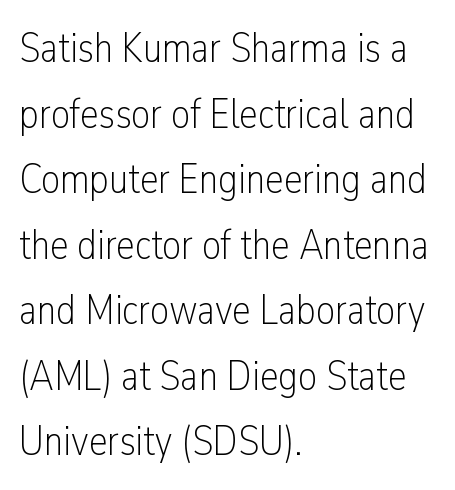
This block has exactly the height ordinary leading produces. The zone under the glyphs is completely vacant. A student would call this left alignment; a typographer would say flush left, rag right. The lettering holds an erect, upright posture throughout. Stems here are at most as thick as an everyday book face. To sum up the face: it is a sans, with no serifs.
